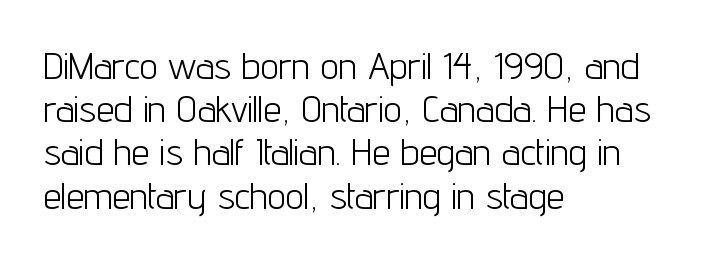
Short and long lines alike share a common starting point at left. Students, note that the glyphs here touch the page at normal intervals. Grotesque or geometric, the face here clearly has no serifs. Weight class: somewhere from thin through regular.
